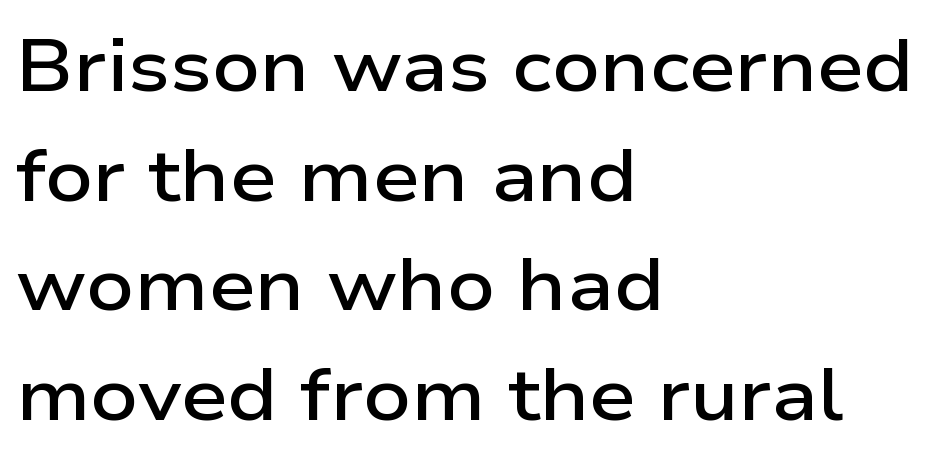
Q: Is the text bold? A: Semi-bold.
Q: Is the text italic (slanted)? A: No, it is upright.
Q: Is the typeface a serif or a sans-serif typeface? A: Sans-serif.
Q: Is the text underlined? A: No.
Q: How is the paragraph aligned? A: Left-aligned.
Q: Is the spacing between letters normal or unusually wide? A: Normal.
Q: Is the spacing between lines tight, normal or loose? A: Normal.
Q: Width (condensed, normal, or wide)? A: Wide.
Q: Stroke contrast? A: Low.
Q: x-height? A: Medium.
Q: Monospaced? A: No.
